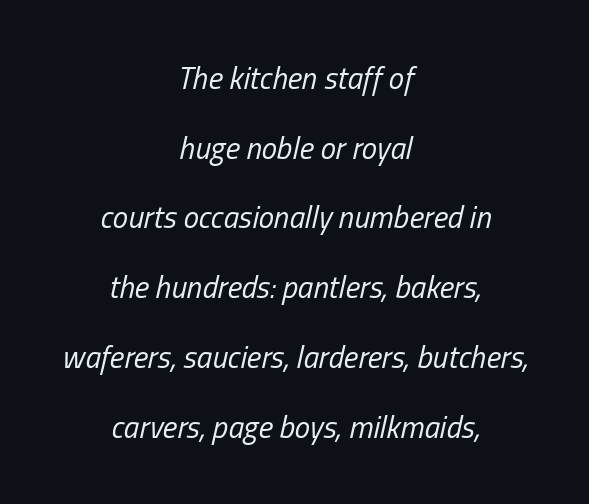
The image shows 31 px regular-weight, condensed type, italic (leaning right); set centered, loose line spacing (2.25x), normal letter spacing, not underlined; low stroke contrast and a medium x-height.
